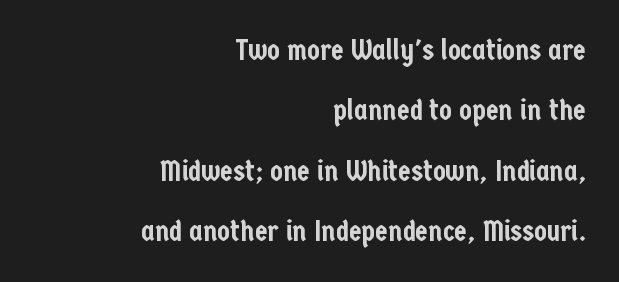
The image shows 29 px condensed sans-serif type, upright; set right-aligned, loose line spacing (2.08x), normal letter spacing, not underlined; low stroke contrast and a medium x-height.
